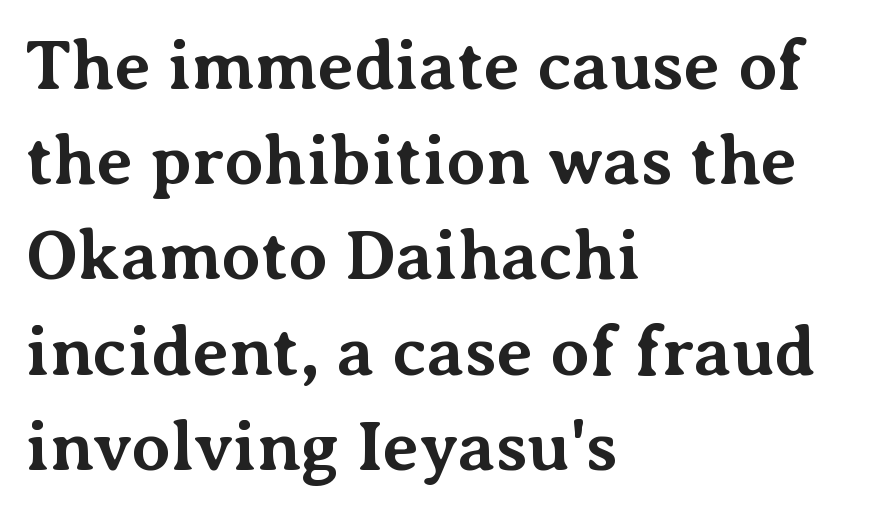
{"serif": "yes", "italic": "no", "bold": "yes", "weight": "bold", "width": "normal", "stroke_contrast": "medium", "x_height": "medium", "monospaced": "no", "underline": "no", "align": "left", "line_spacing": "normal", "line_spacing_ratio": 1.36, "letter_spacing": "normal", "letter_spacing_em": 0.0, "glyph_px": 70}
